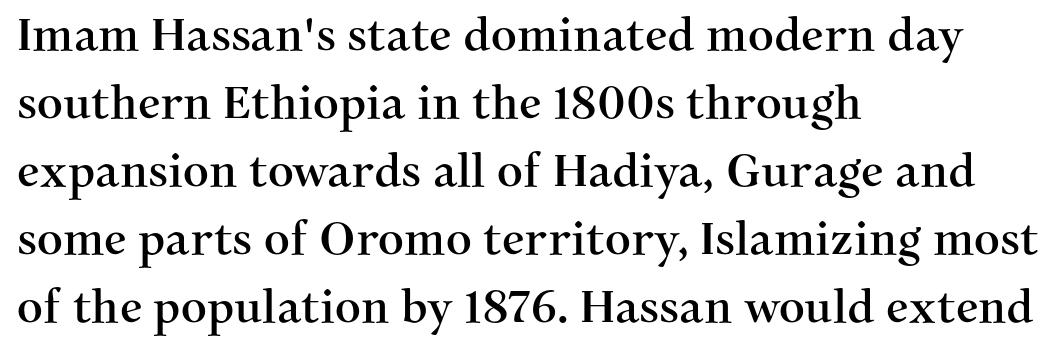
Q: Is the text italic (slanted)? A: No, it is upright.
Q: Is the typeface a serif or a sans-serif typeface? A: Serif.
Q: Is the text underlined? A: No.
Q: How is the paragraph aligned? A: Left-aligned.
Q: Is the spacing between letters normal or unusually wide? A: Normal.
Q: Is the spacing between lines tight, normal or loose? A: Normal.
Q: Width (condensed, normal, or wide)? A: Normal.
Q: Stroke contrast? A: Medium.
Q: x-height? A: Medium.
Q: Monospaced? A: No.
